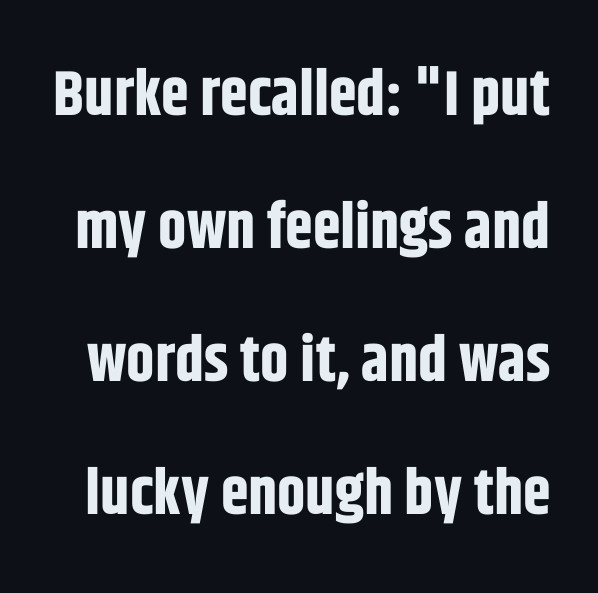
The image shows 63 px bold, condensed sans-serif type, upright; set loose line spacing (2.11x), normal letter spacing, not underlined; low stroke contrast and a large x-height.
